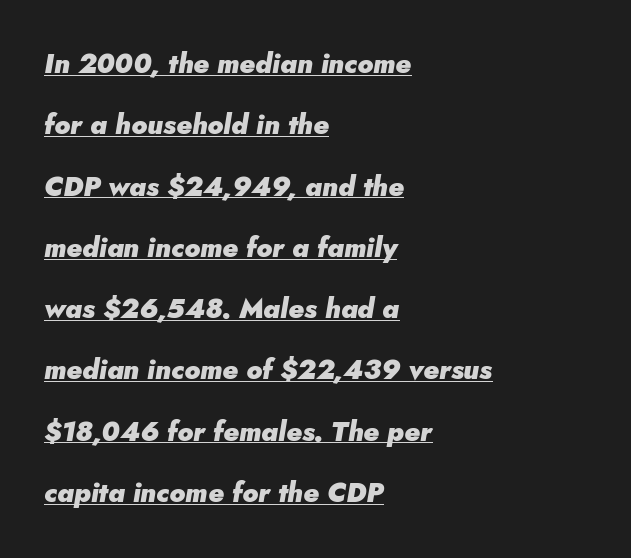
Leading: increased. The passage shown is emphatically bold. The face used here has a pronounced slope to its letters. A classic flush-left, rag-right setting is used for this passage.
